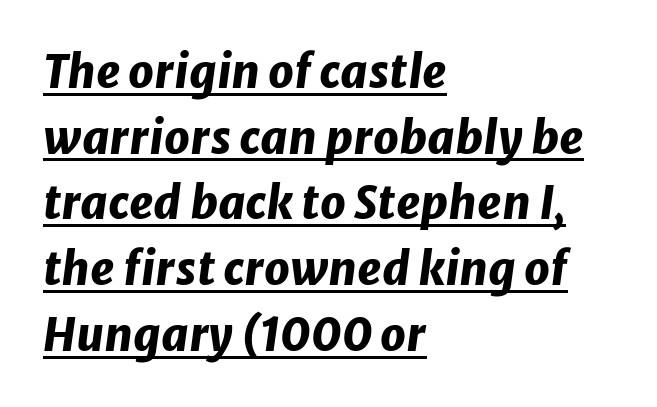
{"italic": "yes", "lean": "right", "slant_degrees": 8, "bold": "yes", "weight": "heavy", "width": "normal", "stroke_contrast": "low", "x_height": "medium", "monospaced": "no", "underline": "yes", "align": "left", "line_spacing": "normal", "line_spacing_ratio": 1.46, "letter_spacing": "normal", "letter_spacing_em": 0.0, "glyph_px": 45}
